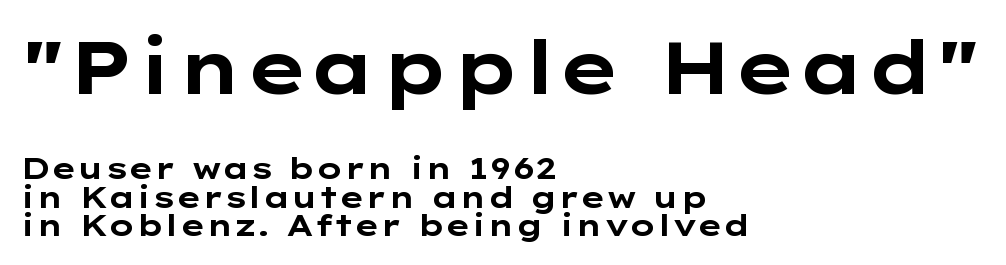
The image shows 74 px bold, wide sans-serif type, upright; set left-aligned, tight line spacing (0.95x), normal letter spacing, not underlined; the first (top) block is 2.47x larger; low stroke contrast and a medium x-height.
